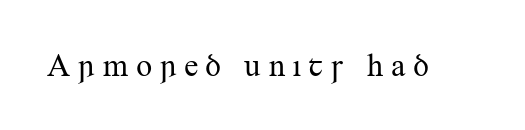
Q: Is the text bold? A: No.
Q: Is the text italic (slanted)? A: No, it is upright.
Q: Is the typeface a serif or a sans-serif typeface? A: Serif.
Q: Is the text underlined? A: No.
Q: Is the spacing between letters normal or unusually wide? A: Unusually wide.
Q: Width (condensed, normal, or wide)? A: Normal.
Q: Stroke contrast? A: Medium.
Q: x-height? A: Small.
Q: Monospaced? A: No.
